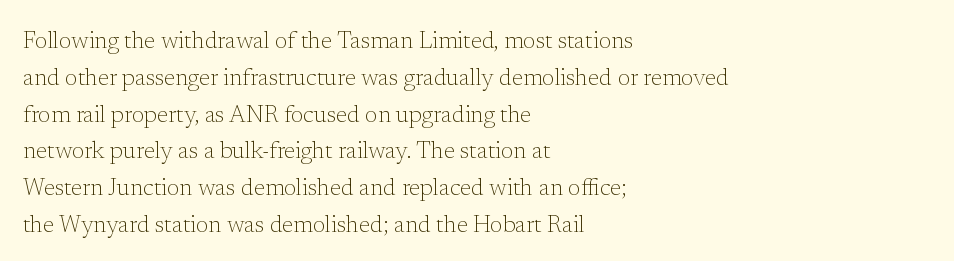
{"italic": "no", "bold": "no", "underline": "no", "align": "left", "line_spacing": "normal", "line_spacing_ratio": 1.6, "letter_spacing": "normal", "letter_spacing_em": 0.0, "glyph_px": 23}
